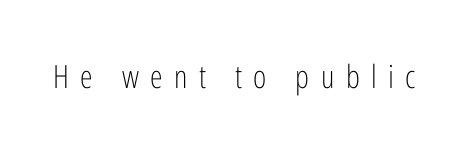
Q: Is the text bold? A: No.
Q: Is the text italic (slanted)? A: No, it is upright.
Q: Is the typeface a serif or a sans-serif typeface? A: Sans-serif.
Q: Is the text underlined? A: No.
Q: Is the spacing between letters normal or unusually wide? A: Unusually wide.
Q: Width (condensed, normal, or wide)? A: Condensed.
Q: Stroke contrast? A: Low.
Q: x-height? A: Medium.
Q: Monospaced? A: No.
